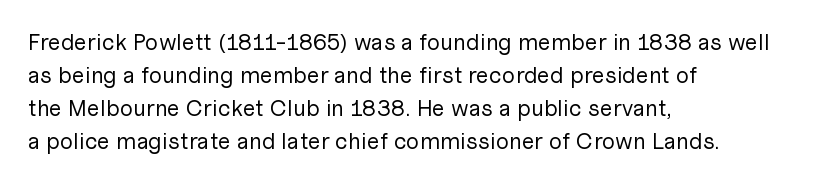
The image shows 23 px text type, upright; set left-aligned, normal line spacing (1.43x), normal letter spacing, not underlined.
